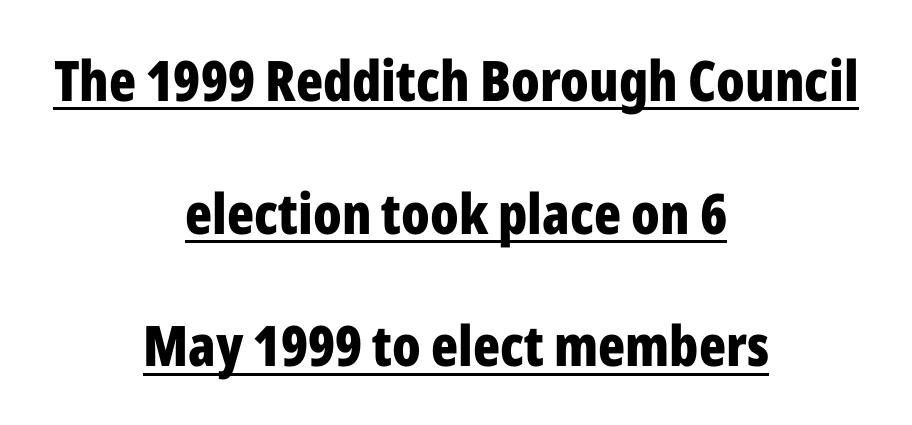
Q: Is the text bold? A: Yes.
Q: Is the text italic (slanted)? A: No, it is upright.
Q: Is the typeface a serif or a sans-serif typeface? A: Sans-serif.
Q: Is the text underlined? A: Yes.
Q: How is the paragraph aligned? A: Centered.
Q: Is the spacing between letters normal or unusually wide? A: Normal.
Q: Is the spacing between lines tight, normal or loose? A: Loose.
Q: Width (condensed, normal, or wide)? A: Condensed.
Q: Stroke contrast? A: Low.
Q: x-height? A: Medium.
Q: Monospaced? A: No.
